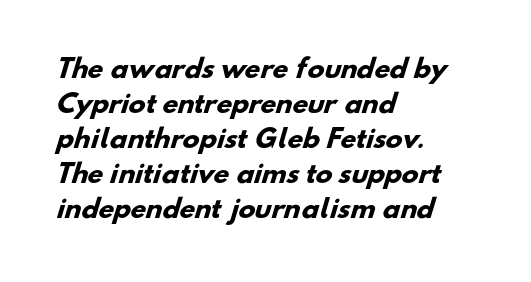
The image shows 25 px bold type; set left-aligned, normal line spacing (1.4x), normal letter spacing, not underlined.
